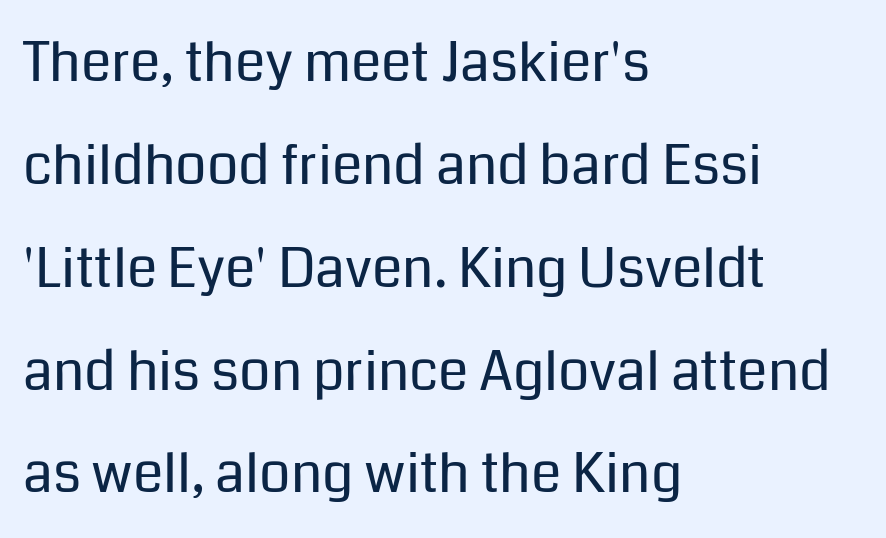
The string is rendered with underlining switched off. Words appear dense and cohesive because spacing is normal. This rendering employs a face without finishing strokes, i.e., a sans-serif. This sample has the flowing, uneven cadence of proportional lettering. A classic flush-left, rag-right setting is used for this passage.
